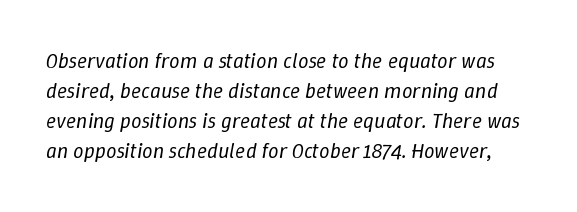
{"italic": "yes", "lean": "right", "slant_degrees": 9, "bold": "no", "underline": "no", "line_spacing": "normal", "line_spacing_ratio": 1.43, "letter_spacing": "normal", "letter_spacing_em": 0.0, "glyph_px": 21}
